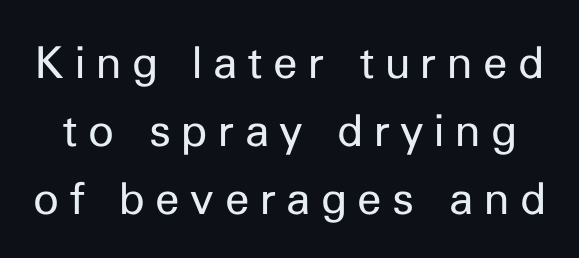
Q: Is the text bold? A: No.
Q: Is the text italic (slanted)? A: No, it is upright.
Q: Is the typeface a serif or a sans-serif typeface? A: Sans-serif.
Q: Is the text underlined? A: No.
Q: Is the spacing between letters normal or unusually wide? A: Unusually wide.
Q: Is the spacing between lines tight, normal or loose? A: Normal.
Q: Width (condensed, normal, or wide)? A: Normal.
Q: Stroke contrast? A: Low.
Q: x-height? A: Medium.
Q: Monospaced? A: No.
